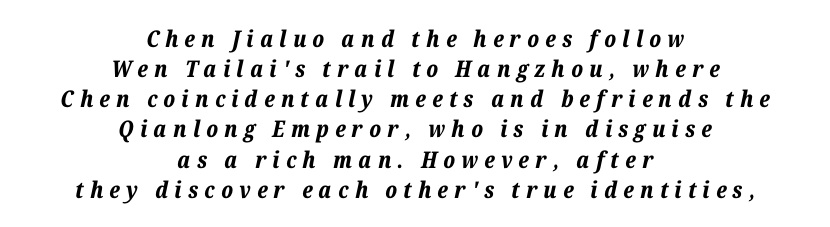
Q: Is the text bold? A: Yes.
Q: Is the text italic (slanted)? A: Yes, it leans right by about 12 degrees.
Q: Is the text underlined? A: No.
Q: How is the paragraph aligned? A: Centered.
Q: Is the spacing between letters normal or unusually wide? A: Unusually wide.
Q: Is the spacing between lines tight, normal or loose? A: Normal.
